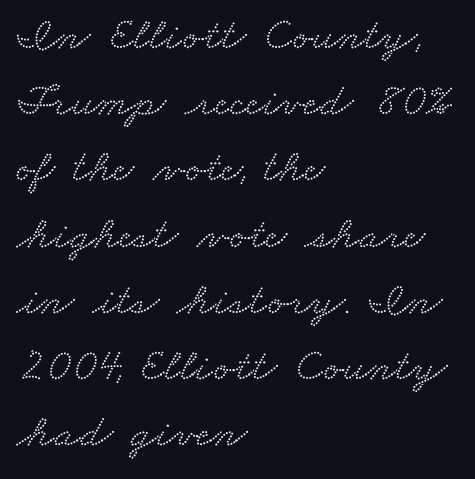
The image shows 46 px wide type; set left-aligned, normal line spacing (1.44x), normal letter spacing, not underlined; low stroke contrast and a small x-height.
